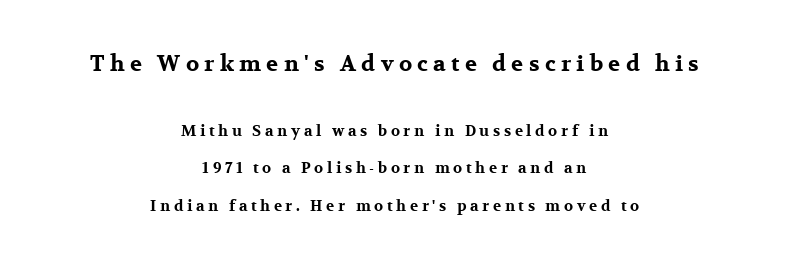
Q: Is the text bold? A: Yes.
Q: Is the text italic (slanted)? A: No, it is upright.
Q: Is the text underlined? A: No.
Q: How is the paragraph aligned? A: Centered.
Q: Is the spacing between letters normal or unusually wide? A: Unusually wide.
Q: Is the spacing between lines tight, normal or loose? A: Loose.
Q: Which block of text is set in a larger size, the first (top) or the second (bottom)? A: The first (top) one.
